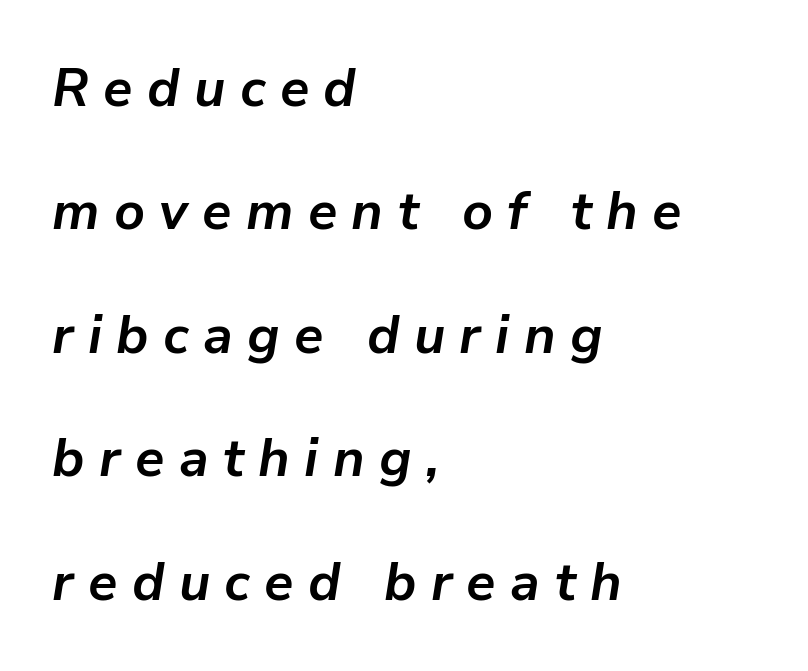
The image shows 53 px bold type, italic (leaning right); set left-aligned, loose line spacing (2.33x), unusually wide letter spacing (+0.27 em), not underlined; low stroke contrast and a medium x-height.
